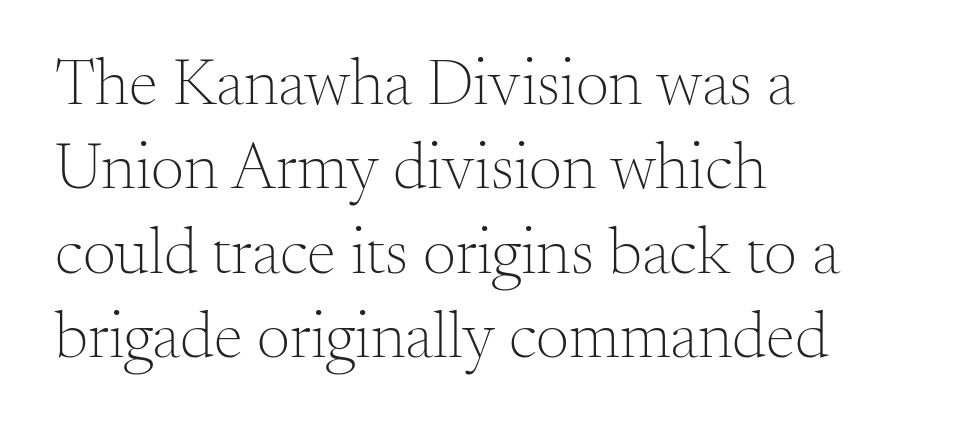
Q: Is the text bold? A: No.
Q: Is the text italic (slanted)? A: No, it is upright.
Q: Is the typeface a serif or a sans-serif typeface? A: Serif.
Q: Is the text underlined? A: No.
Q: How is the paragraph aligned? A: Left-aligned.
Q: Is the spacing between letters normal or unusually wide? A: Normal.
Q: Is the spacing between lines tight, normal or loose? A: Normal.
Q: Width (condensed, normal, or wide)? A: Normal.
Q: Stroke contrast? A: Medium.
Q: x-height? A: Small.
Q: Monospaced? A: No.
